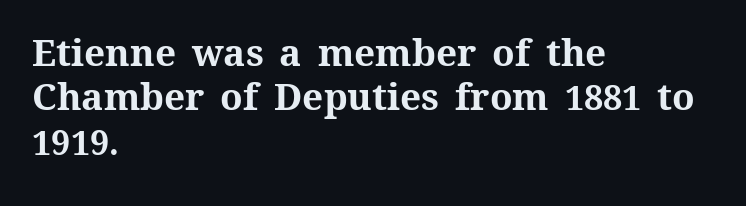
{"italic": "no", "bold": "yes", "weight": "bold", "width": "normal", "stroke_contrast": "medium", "x_height": "medium", "monospaced": "no", "underline": "no", "align": "left", "line_spacing_ratio": 1.2, "letter_spacing": "normal", "letter_spacing_em": 0.0, "glyph_px": 37}
